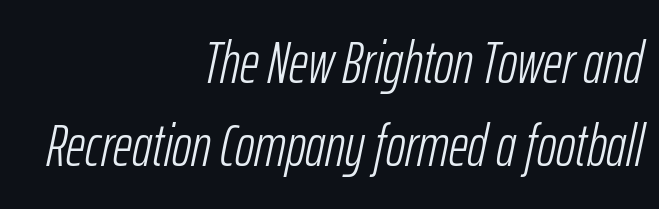
Q: Is the text bold? A: No.
Q: Is the text italic (slanted)? A: Yes, it leans right by about 12 degrees.
Q: Is the text underlined? A: No.
Q: How is the paragraph aligned? A: Right-aligned.
Q: Is the spacing between letters normal or unusually wide? A: Normal.
Q: Is the spacing between lines tight, normal or loose? A: Normal.
Q: Width (condensed, normal, or wide)? A: Condensed.
Q: Stroke contrast? A: Low.
Q: x-height? A: Medium.
Q: Monospaced? A: No.
